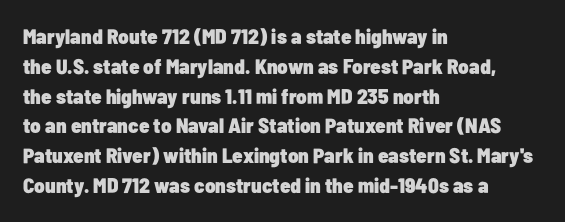
The image shows 21 px bold type, upright; set left-aligned, normal line spacing (1.42x), normal letter spacing, not underlined.
